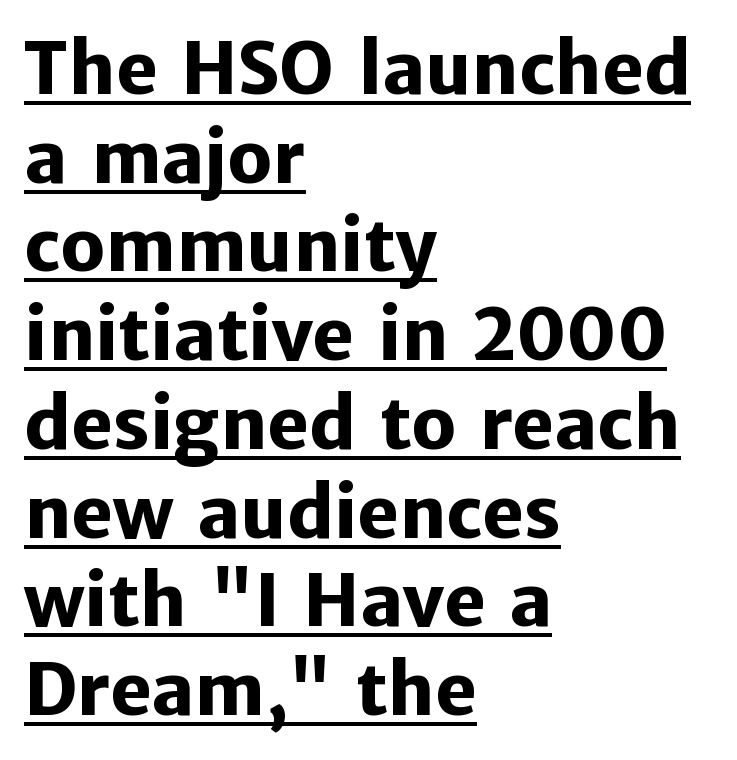
{"serif": "no", "italic": "no", "bold": "yes", "weight": "heavy", "width": "normal", "stroke_contrast": "low", "x_height": "medium", "monospaced": "no", "underline": "yes", "align": "left", "line_spacing": "normal", "line_spacing_ratio": 1.25, "letter_spacing": "normal", "letter_spacing_em": 0.0, "glyph_px": 71}
